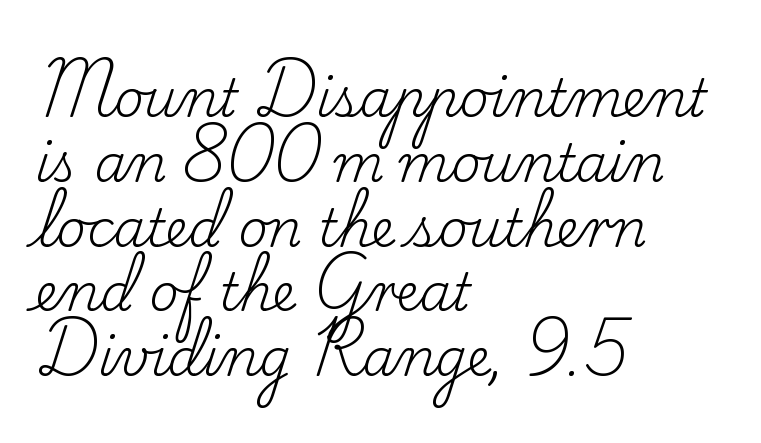
Here the designer chose a conventional face with non-uniform glyph widths. Does the leading feel generous? No, just average. The baseline area is clear. Think standard paragraph weight, or any step lighter than that. Short note: letters normally spaced.
